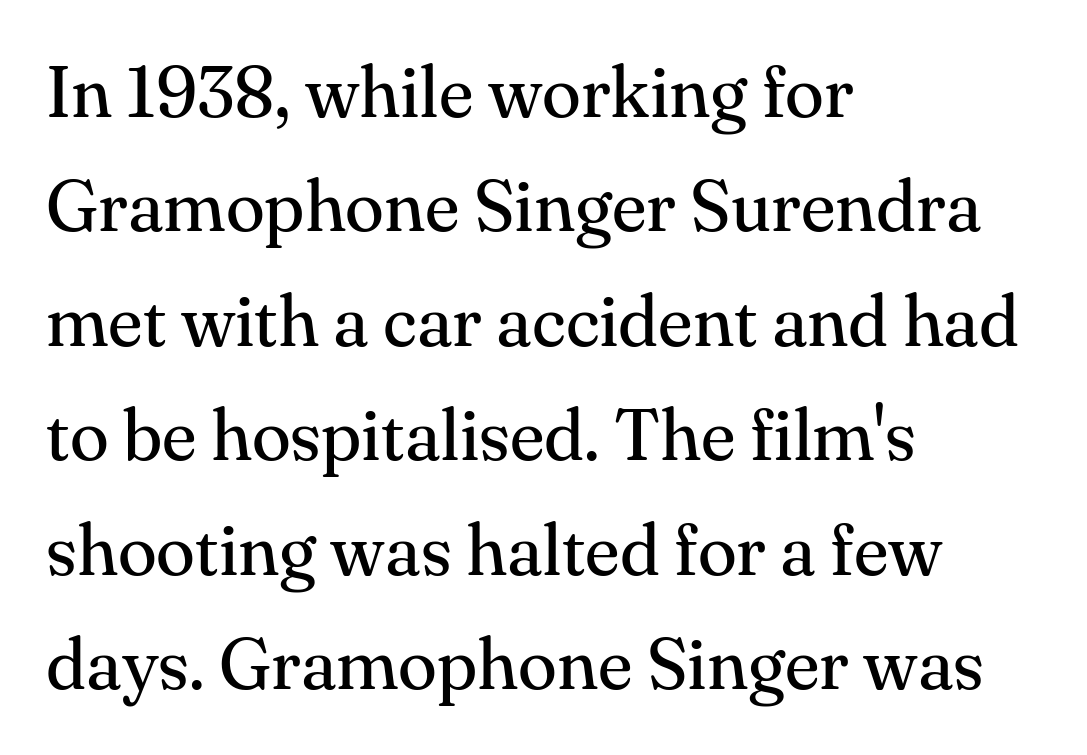
This sample uses plain, unmodified letter spacing. Is the stroke heavy? The answer is a plain regular-or-lighter. Style check: upright. The rendering shows small feet on the letterforms — a serif design. Proportional: the letters do not fall into vertical columns.
